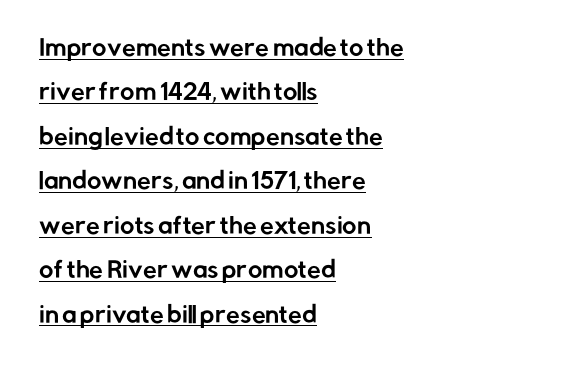
Q: Is the text italic (slanted)? A: No, it is upright.
Q: Is the text underlined? A: Yes.
Q: How is the paragraph aligned? A: Left-aligned.
Q: Is the spacing between letters normal or unusually wide? A: Normal.
Q: Is the spacing between lines tight, normal or loose? A: Loose.
